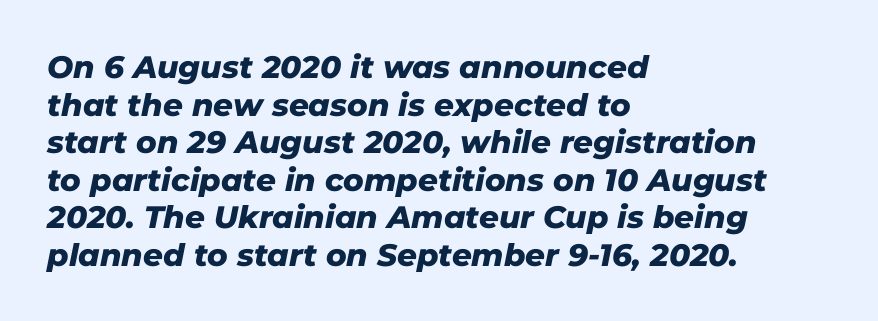
The strip under each line holds only bare page. The ragged edge is on the right, which tells us the setting is flush left. The letters advance in unequal steps, a hallmark of proportional type. Emphasis-style slanted type is in use. Caption: standard tracking, unaltered. These lines carry a lot of weight — the face is fully bold.
